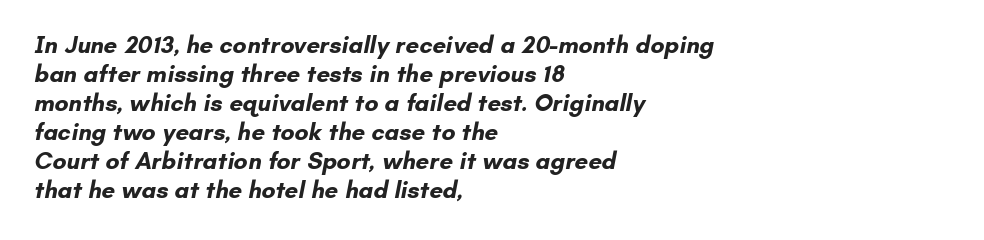
{"bold": "yes", "underline": "no", "align": "left", "line_spacing_ratio": 1.21, "letter_spacing": "normal", "letter_spacing_em": 0.0, "glyph_px": 24}
